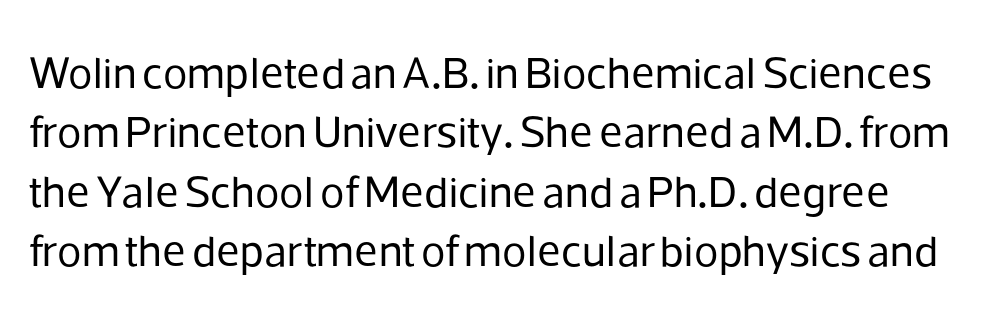
Q: Is the text bold? A: No.
Q: Is the text italic (slanted)? A: No, it is upright.
Q: Is the typeface a serif or a sans-serif typeface? A: Sans-serif.
Q: Is the text underlined? A: No.
Q: Is the spacing between letters normal or unusually wide? A: Normal.
Q: Is the spacing between lines tight, normal or loose? A: Normal.
Q: Width (condensed, normal, or wide)? A: Normal.
Q: Stroke contrast? A: Low.
Q: x-height? A: Medium.
Q: Monospaced? A: No.
